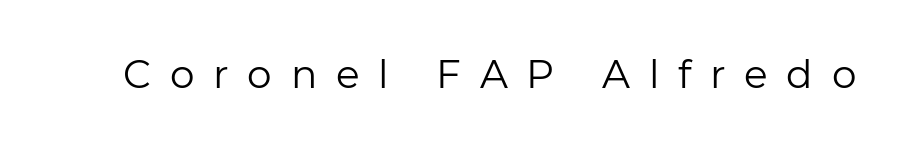
{"serif": "no", "italic": "no", "bold": "no", "weight": "regular", "width": "normal", "stroke_contrast": "low", "x_height": "medium", "monospaced": "no", "underline": "no", "letter_spacing": "wide", "letter_spacing_em": 0.48, "glyph_px": 39}
